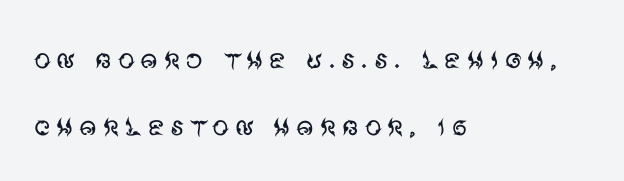
Rows of type keep a wide berth in the vertical direction. Character widths vary here, with narrow letters taking less room than wide ones. Each stroke keeps to a modest, everyday thickness or less. Every row of glyphs begins at an identical x-position on the left. The specimen reads as upright at a glance.
